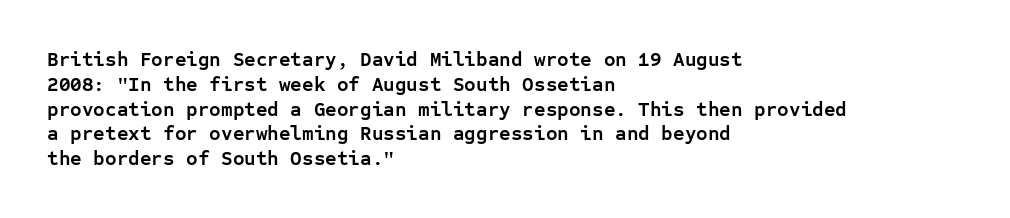
Line starts are locked; line ends wander. Tracking value appears to be zero — textbook default spacing. Style check: upright. Rule under the text: the space is simply empty. Heavy-handed strokes throughout: this text is bold.
